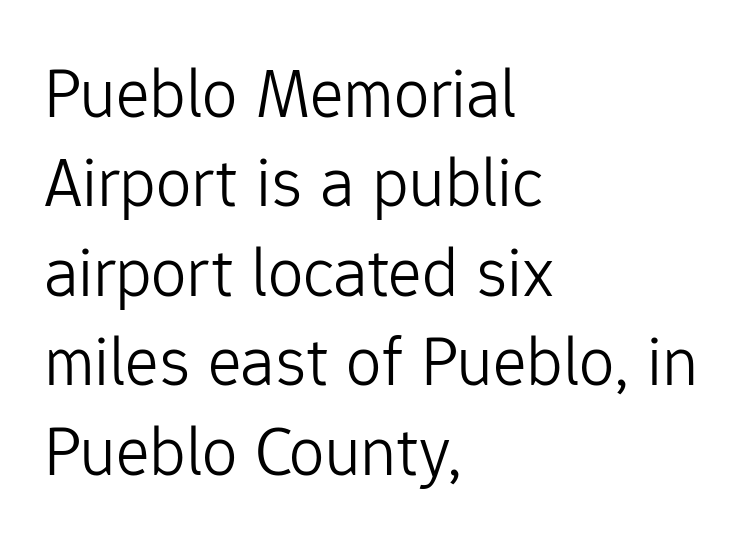
This sample uses an upright cut, with every glyph sitting square on the baseline. The passage shown is typed in a proportional face where columns would drift. This sample uses a sans-serif face. Type without underlining. All the whitespace from short lines collects on the right.
